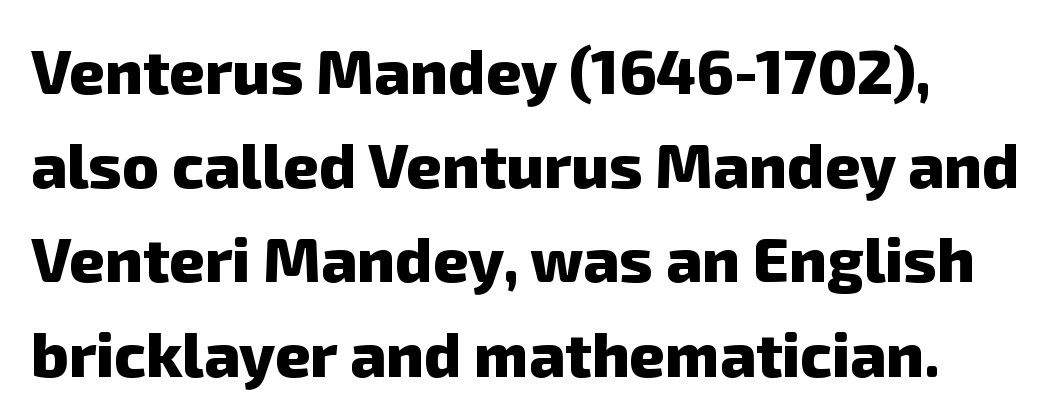
{"serif": "no", "bold": "yes", "weight": "heavy", "width": "normal", "stroke_contrast": "low", "x_height": "medium", "monospaced": "no", "underline": "no", "line_spacing": "normal", "line_spacing_ratio": 1.52, "letter_spacing": "normal", "letter_spacing_em": 0.0, "glyph_px": 62}
